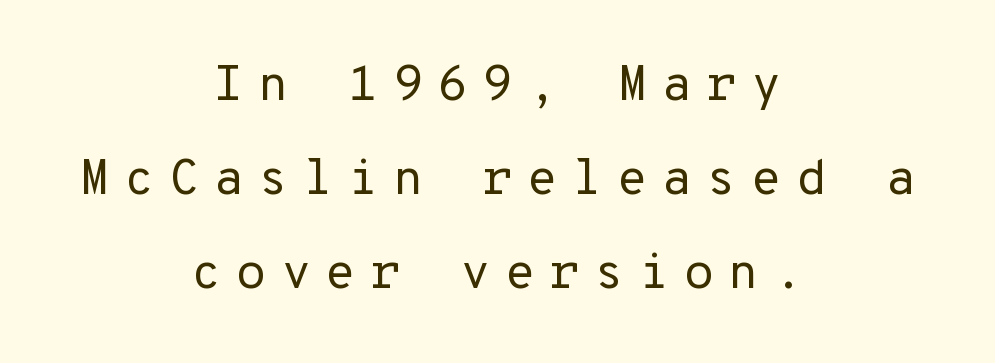
The words here are not underlined. You could count columns in this text — the font is strictly monospaced. These lines are composed in type without serifs. No extra ink here — the face is not bold.
